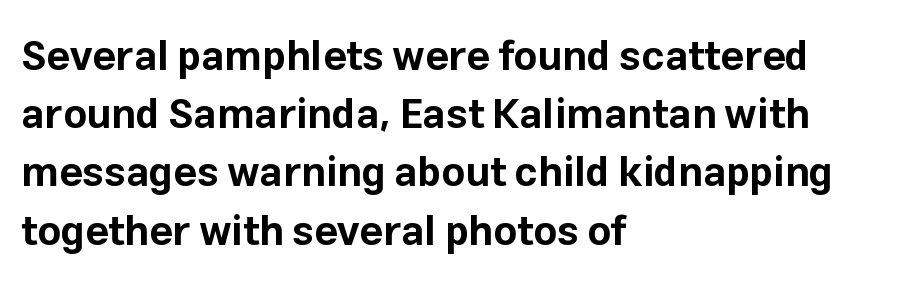
Q: Is the text bold? A: Yes.
Q: Is the text italic (slanted)? A: No, it is upright.
Q: Is the typeface a serif or a sans-serif typeface? A: Sans-serif.
Q: Is the text underlined? A: No.
Q: How is the paragraph aligned? A: Left-aligned.
Q: Is the spacing between letters normal or unusually wide? A: Normal.
Q: Is the spacing between lines tight, normal or loose? A: Normal.
Q: Width (condensed, normal, or wide)? A: Normal.
Q: Stroke contrast? A: Low.
Q: x-height? A: Medium.
Q: Monospaced? A: No.
